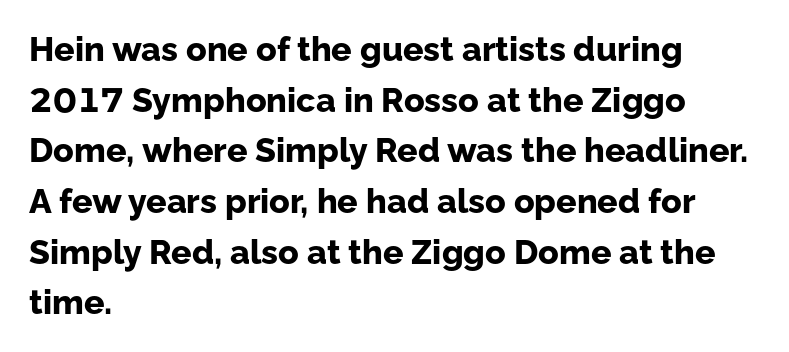
Q: Is the text bold? A: Yes.
Q: Is the text italic (slanted)? A: No, it is upright.
Q: Is the typeface a serif or a sans-serif typeface? A: Sans-serif.
Q: Is the text underlined? A: No.
Q: How is the paragraph aligned? A: Left-aligned.
Q: Is the spacing between letters normal or unusually wide? A: Normal.
Q: Is the spacing between lines tight, normal or loose? A: Normal.
Q: Width (condensed, normal, or wide)? A: Normal.
Q: Stroke contrast? A: Low.
Q: x-height? A: Medium.
Q: Monospaced? A: No.
